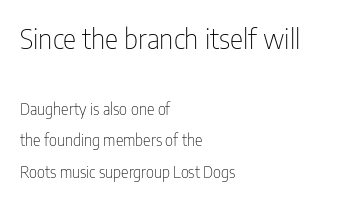
Q: Is the text bold? A: No.
Q: Is the text italic (slanted)? A: No, it is upright.
Q: Is the typeface a serif or a sans-serif typeface? A: Sans-serif.
Q: Is the text underlined? A: No.
Q: How is the paragraph aligned? A: Left-aligned.
Q: Is the spacing between letters normal or unusually wide? A: Normal.
Q: Is the spacing between lines tight, normal or loose? A: Loose.
Q: Which block of text is set in a larger size, the first (top) or the second (bottom)? A: The first (top) one.
Q: Width (condensed, normal, or wide)? A: Condensed.
Q: Stroke contrast? A: Low.
Q: x-height? A: Medium.
Q: Monospaced? A: No.
